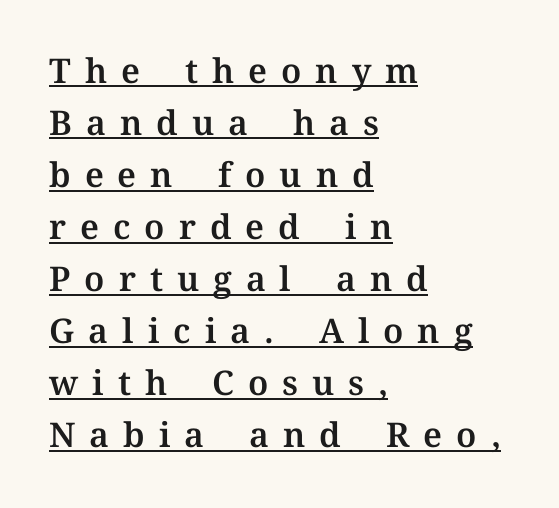
The image shows 34 px serif type, upright; set left-aligned, normal line spacing (1.53x), unusually wide letter spacing (+0.41 em), underlined; medium stroke contrast and a medium x-height.
